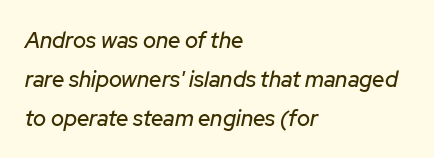
Rendered with sloped, italic letterforms. Just letters on the line, the space beneath them empty. The text block is weighted toward the left margin, trailing off unevenly rightward. Spacing between characters is what you'd get straight out of the box.
